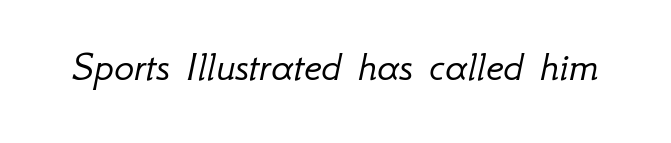
Q: Is the text bold? A: No.
Q: Is the text italic (slanted)? A: Yes, it leans right by about 12 degrees.
Q: Is the text underlined? A: No.
Q: Is the spacing between letters normal or unusually wide? A: Normal.
Q: Width (condensed, normal, or wide)? A: Normal.
Q: Stroke contrast? A: Low.
Q: x-height? A: Small.
Q: Monospaced? A: No.
